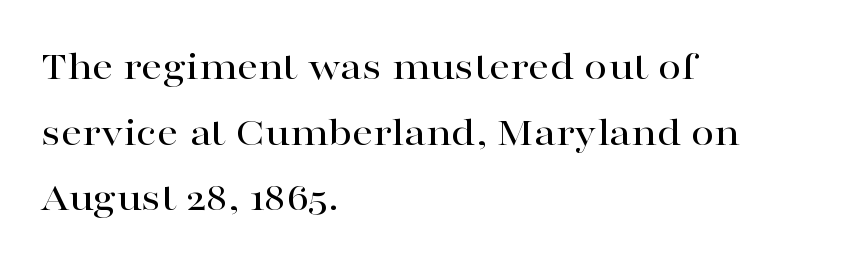
{"serif": "yes", "italic": "no", "width": "wide", "stroke_contrast": "high", "x_height": "medium", "monospaced": "no", "underline": "no", "align": "left", "line_spacing": "normal", "line_spacing_ratio": 1.56, "letter_spacing": "normal", "letter_spacing_em": 0.0, "glyph_px": 42}
